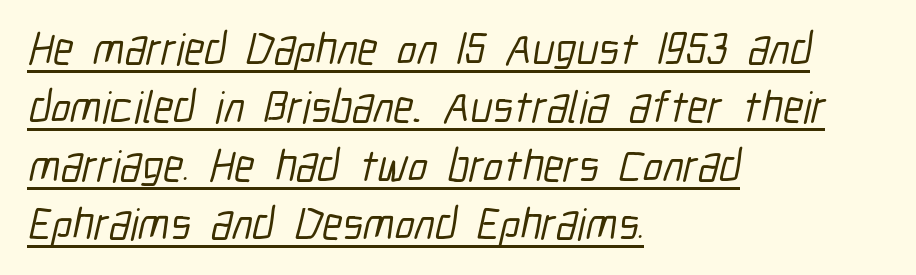
In terms of letterform style, serifs are entirely absent. The lines are quadded left. The tracking reads as untouched default to a designer's eye. Here the designer chose a conventional face with non-uniform glyph widths.
